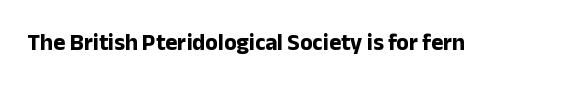
Notice how thick the strokes are: this is what a full bold looks like. In terms of letterspacing, this is plain default setting. The specimen omits any rule beneath the text block's lines. The lettering stays uniformly vertical, giving the passage a roman look.
